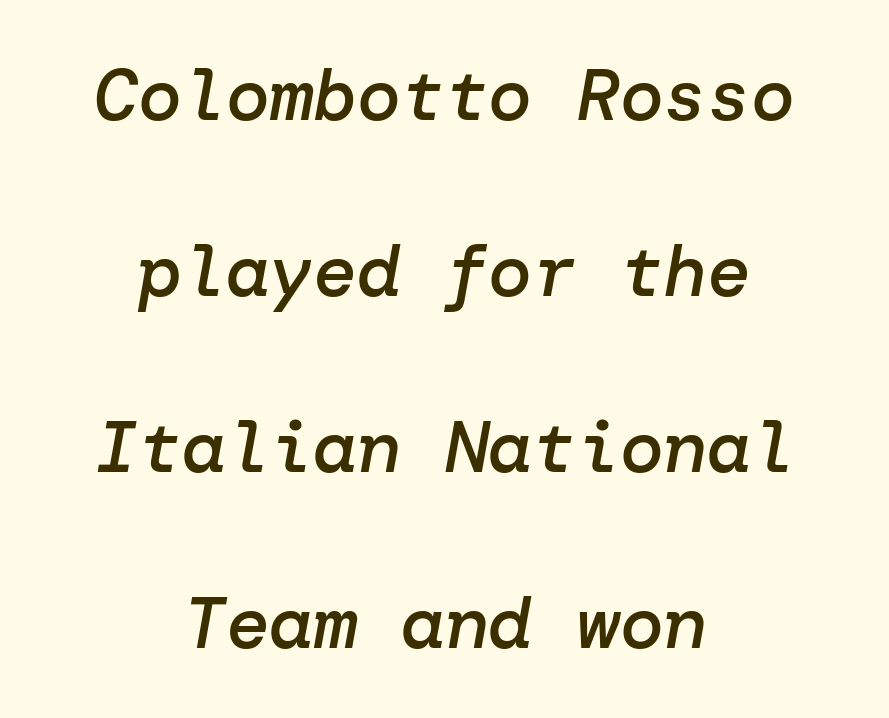
The rag falls on both sides of this text block equally. Compared with an ordinary text face, these strokes are moderately heavier — a semibold. Italic: yes, the glyphs are oblique. Clear beneath every line of the passage. Short note: letters normally spaced.
